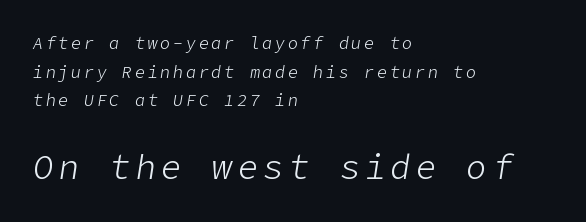
Q: Is the text bold? A: No.
Q: Is the text italic (slanted)? A: Yes, it leans right by about 9 degrees.
Q: Is the text underlined? A: No.
Q: How is the paragraph aligned? A: Left-aligned.
Q: Is the spacing between lines tight, normal or loose? A: Normal.
Q: Which block of text is set in a larger size, the first (top) or the second (bottom)? A: The second (bottom) one.
Q: Width (condensed, normal, or wide)? A: Normal.
Q: Stroke contrast? A: Low.
Q: x-height? A: Medium.
